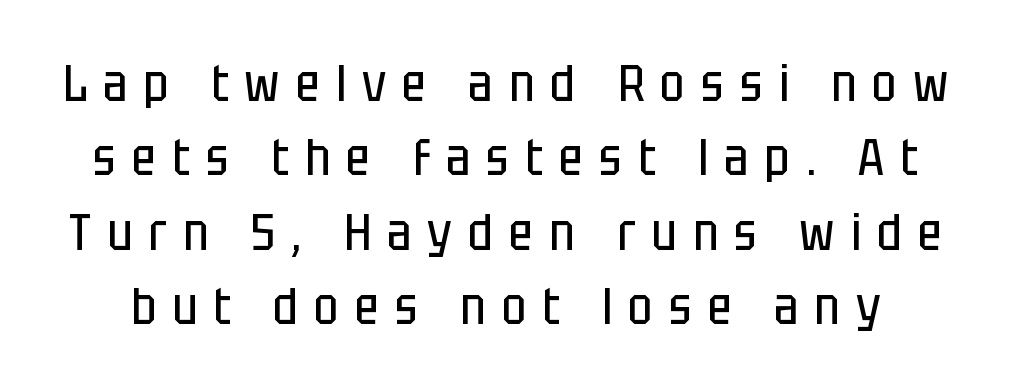
Rows of type keep a routine distance in the vertical direction. Plain, unruled lines of type. The passage shown has open, widely tracked lettering throughout. This is roman type, the default non-slanted kind.
